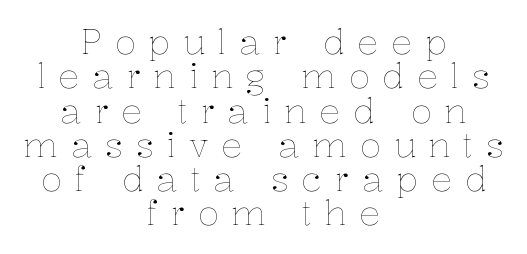
Q: Is the text bold? A: No.
Q: Is the text italic (slanted)? A: No, it is upright.
Q: Is the text underlined? A: No.
Q: How is the paragraph aligned? A: Centered.
Q: Is the spacing between letters normal or unusually wide? A: Unusually wide.
Q: Is the spacing between lines tight, normal or loose? A: Tight.
Q: Width (condensed, normal, or wide)? A: Normal.
Q: Stroke contrast? A: Low.
Q: x-height? A: Medium.
Q: Monospaced? A: No.
